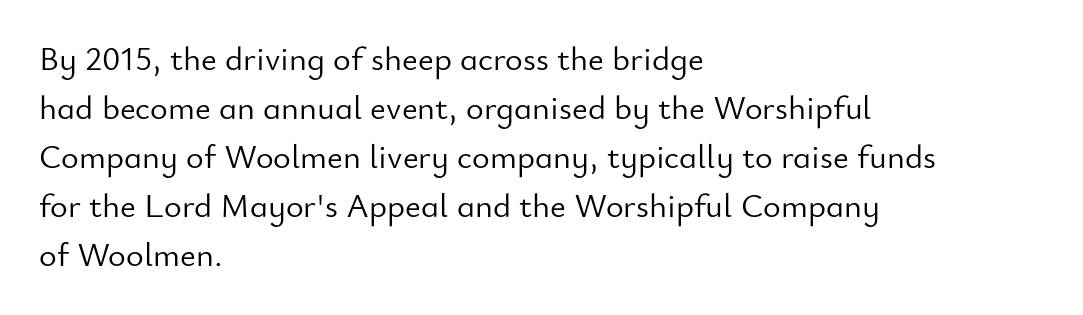
{"serif": "no", "italic": "no", "bold": "no", "weight": "light", "width": "normal", "stroke_contrast": "low", "x_height": "small", "monospaced": "no", "underline": "no", "align": "left", "line_spacing": "normal", "line_spacing_ratio": 1.44, "letter_spacing": "normal", "letter_spacing_em": 0.0, "glyph_px": 34}
